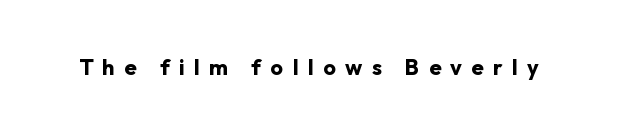
{"italic": "no", "bold": "yes", "underline": "no", "letter_spacing": "wide", "letter_spacing_em": 0.43, "glyph_px": 22}
